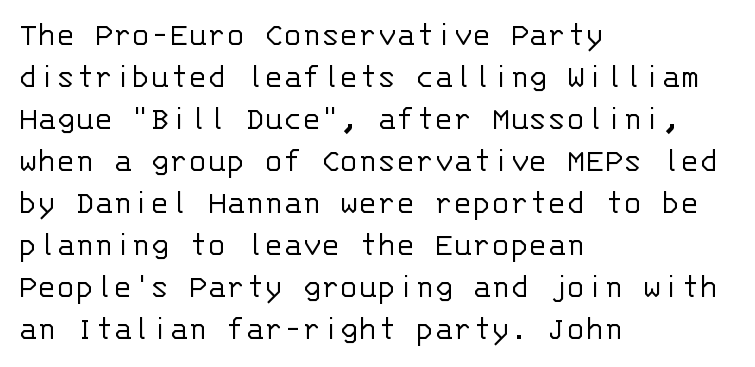
Q: Is the text bold? A: No.
Q: Is the text italic (slanted)? A: No, it is upright.
Q: Is the typeface a serif or a sans-serif typeface? A: Sans-serif.
Q: Is the text underlined? A: No.
Q: How is the paragraph aligned? A: Left-aligned.
Q: Is the spacing between letters normal or unusually wide? A: Normal.
Q: Width (condensed, normal, or wide)? A: Normal.
Q: Stroke contrast? A: Low.
Q: x-height? A: Large.
Q: Monospaced? A: Yes.
